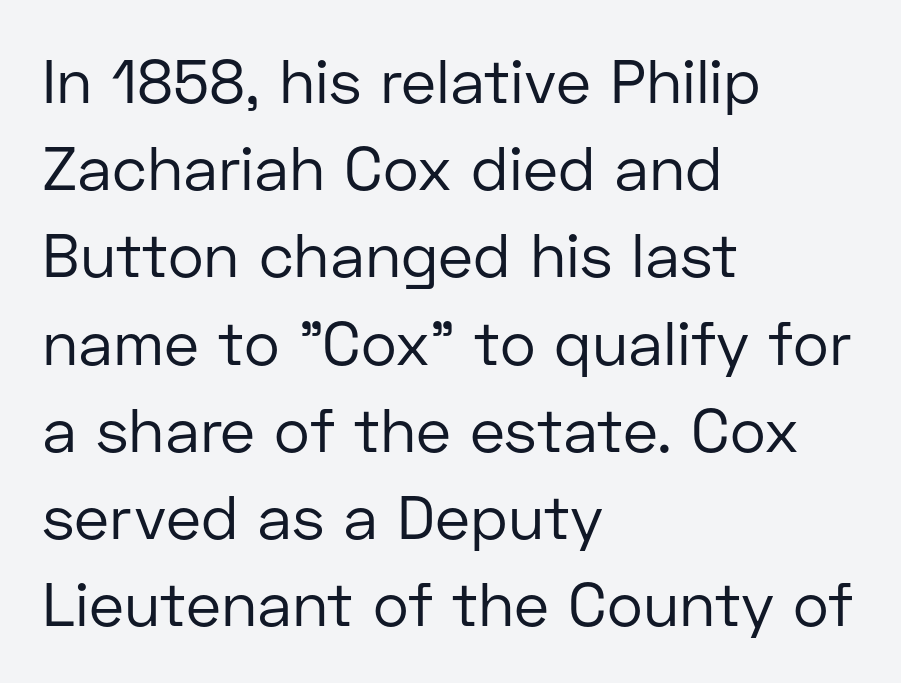
The rendering shows plain stroke endings on the letterforms — a sans-serif design. The cut favours lightness, reaching ordinary text weight at its darkest. Leading: standard. Here the designer chose a conventional face with non-uniform glyph widths.
